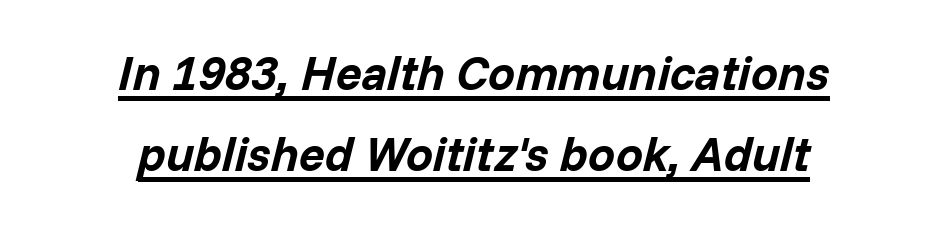
The image shows 48 px bold type, italic (leaning right); set centered, normal line spacing (1.68x), normal letter spacing, underlined; low stroke contrast and a medium x-height.
